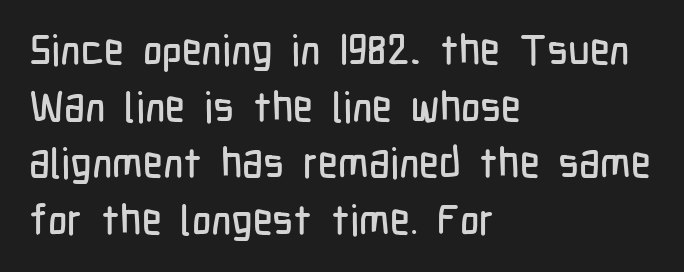
Q: Is the text italic (slanted)? A: No, it is upright.
Q: Is the typeface a serif or a sans-serif typeface? A: Sans-serif.
Q: Is the text underlined? A: No.
Q: How is the paragraph aligned? A: Left-aligned.
Q: Is the spacing between letters normal or unusually wide? A: Normal.
Q: Is the spacing between lines tight, normal or loose? A: Normal.
Q: Width (condensed, normal, or wide)? A: Condensed.
Q: Stroke contrast? A: Low.
Q: x-height? A: Medium.
Q: Monospaced? A: No.
